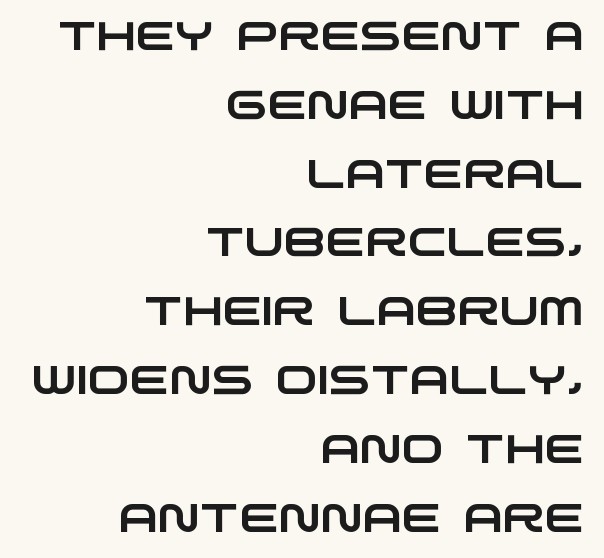
The passage shown is typed in a proportional face where columns would drift. Nobody touched the tracking dial on this one. The glyphs in this specimen are sans serif. Descender tails drop into unmarked territory. This rendering uses right alignment, leaving the left contour irregular.
